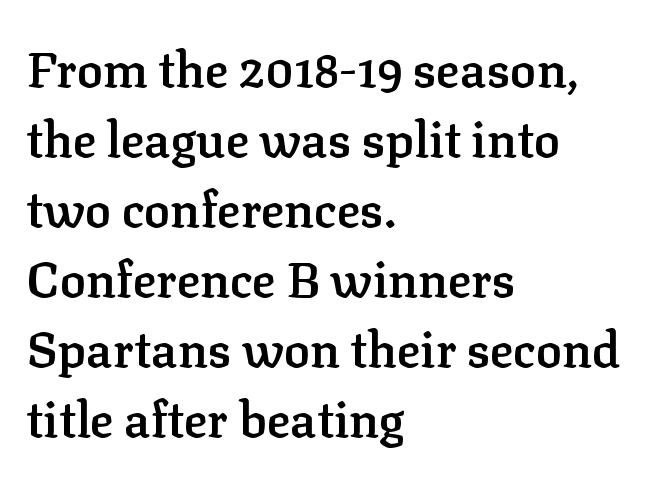
Q: Is the text bold? A: Semi-bold.
Q: Is the text italic (slanted)? A: No, it is upright.
Q: Is the typeface a serif or a sans-serif typeface? A: Serif.
Q: Is the text underlined? A: No.
Q: How is the paragraph aligned? A: Left-aligned.
Q: Is the spacing between letters normal or unusually wide? A: Normal.
Q: Is the spacing between lines tight, normal or loose? A: Normal.
Q: Width (condensed, normal, or wide)? A: Normal.
Q: Stroke contrast? A: Low.
Q: x-height? A: Medium.
Q: Monospaced? A: No.
